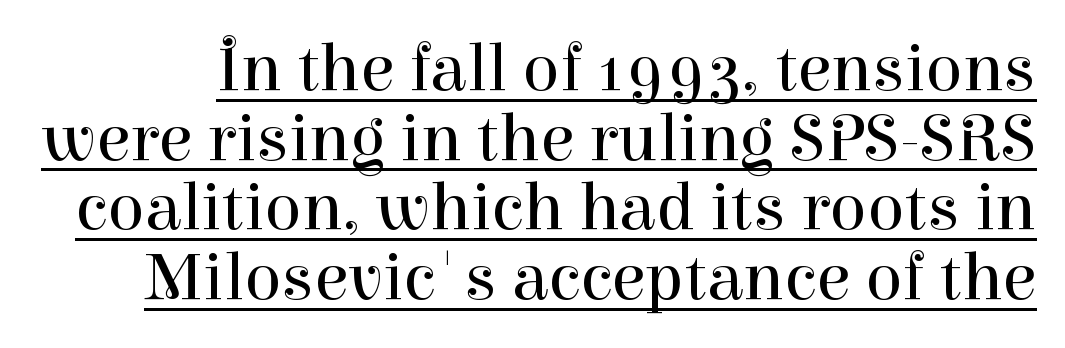
The image shows 69 px regular-weight serif type, upright; set tight line spacing (1.01x), normal letter spacing, underlined; high stroke contrast and a medium x-height.
